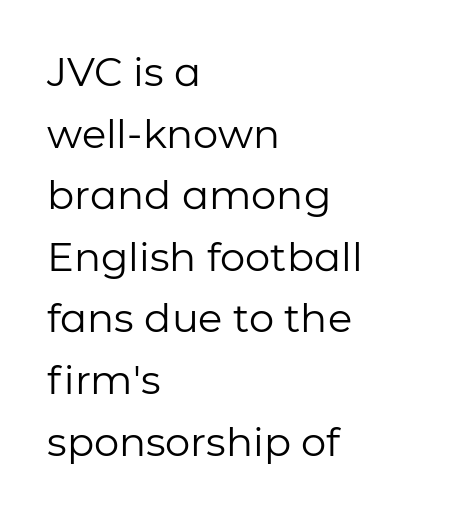
Proportional: the letters do not fall into vertical columns. A student would call this left alignment; a typographer would say flush left, rag right. Stroke terminals: plain, sans-serif. Spacing between characters is what you'd get straight out of the box. These lines sit exactly where default settings would place them. A roman cut, with each character standing at attention.
